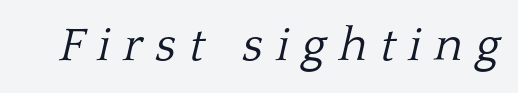
Q: Is the text bold? A: No.
Q: Is the text italic (slanted)? A: Yes, it leans right by about 13 degrees.
Q: Is the typeface a serif or a sans-serif typeface? A: Serif.
Q: Is the text underlined? A: No.
Q: Is the spacing between letters normal or unusually wide? A: Unusually wide.
Q: Width (condensed, normal, or wide)? A: Normal.
Q: Stroke contrast? A: Low.
Q: x-height? A: Medium.
Q: Monospaced? A: No.
